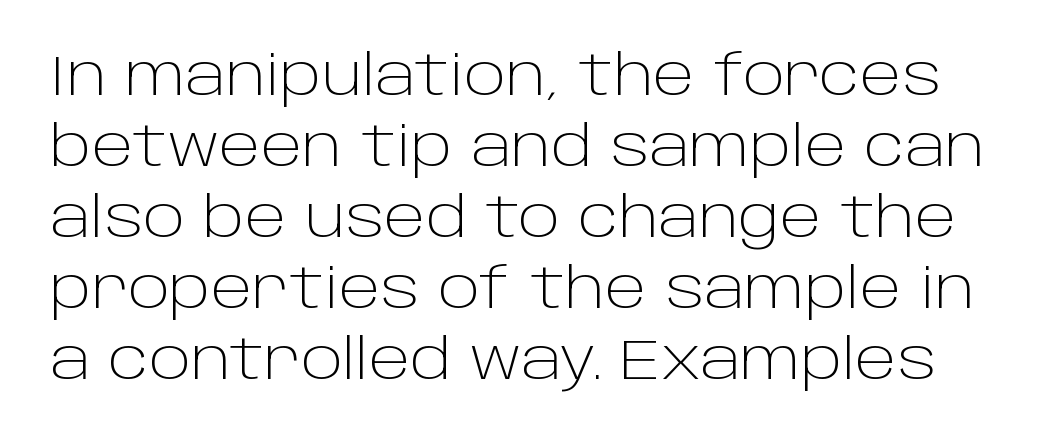
The type family on display is of the sans-serif kind. This sample has the flowing, uneven cadence of proportional lettering. Bare-footed words on every line. Short note: letters normally spaced.
